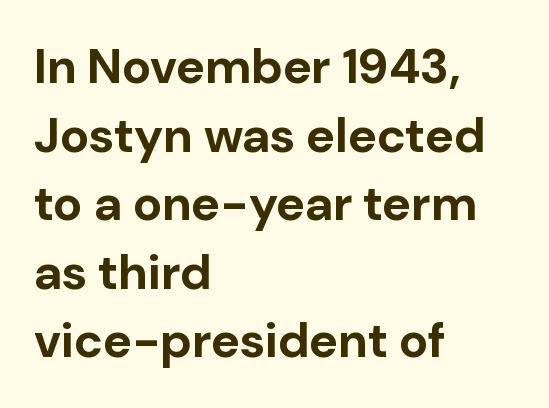
Q: Is the text bold? A: Yes.
Q: Is the text italic (slanted)? A: No, it is upright.
Q: Is the typeface a serif or a sans-serif typeface? A: Sans-serif.
Q: Is the text underlined? A: No.
Q: How is the paragraph aligned? A: Left-aligned.
Q: Is the spacing between letters normal or unusually wide? A: Normal.
Q: Is the spacing between lines tight, normal or loose? A: Normal.
Q: Width (condensed, normal, or wide)? A: Normal.
Q: Stroke contrast? A: Low.
Q: x-height? A: Medium.
Q: Monospaced? A: No.
